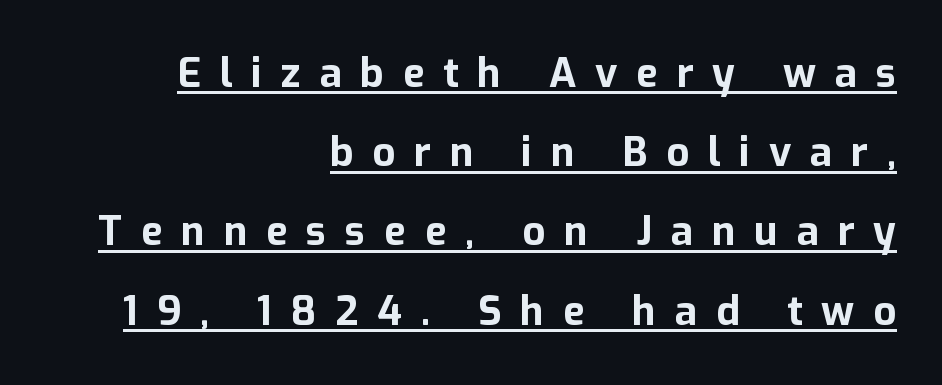
{"serif": "no", "italic": "no", "bold": "yes", "weight": "bold", "width": "normal", "stroke_contrast": "low", "x_height": "medium", "monospaced": "no", "underline": "yes", "align": "right", "line_spacing": "loose", "line_spacing_ratio": 1.98, "letter_spacing": "wide", "letter_spacing_em": 0.47, "glyph_px": 40}
